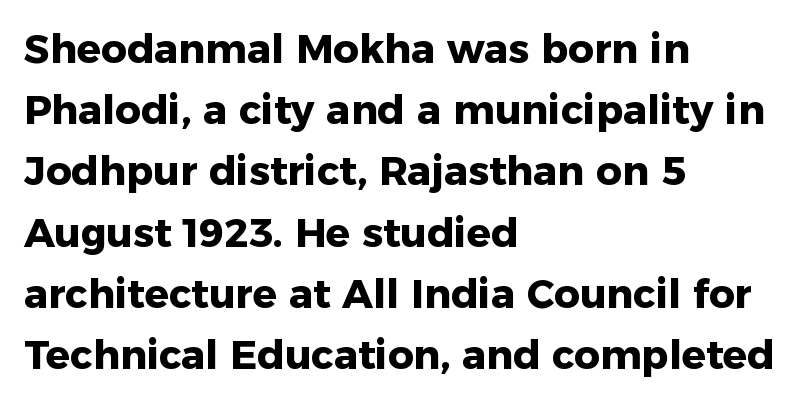
{"serif": "no", "italic": "no", "bold": "yes", "weight": "heavy", "width": "normal", "stroke_contrast": "low", "x_height": "medium", "monospaced": "no", "underline": "no", "align": "left", "line_spacing": "normal", "line_spacing_ratio": 1.53, "letter_spacing": "normal", "letter_spacing_em": 0.0, "glyph_px": 40}
